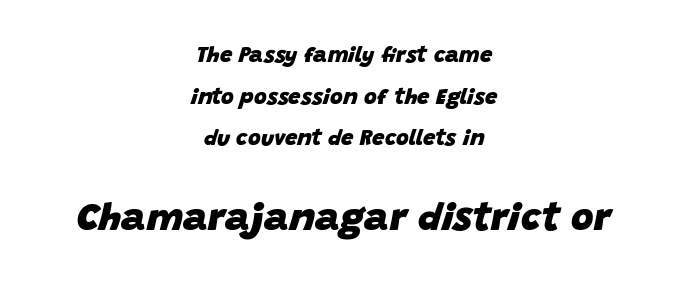
{"italic": "yes", "lean": "right", "slant_degrees": 15, "bold": "yes", "weight": "heavy", "width": "normal", "stroke_contrast": "low", "x_height": "large", "monospaced": "no", "underline": "no", "align": "center", "line_spacing_ratio": 1.89, "letter_spacing": "normal", "letter_spacing_em": 0.0, "larger_block": "second", "size_ratio": 1.77, "glyph_px": 39}
